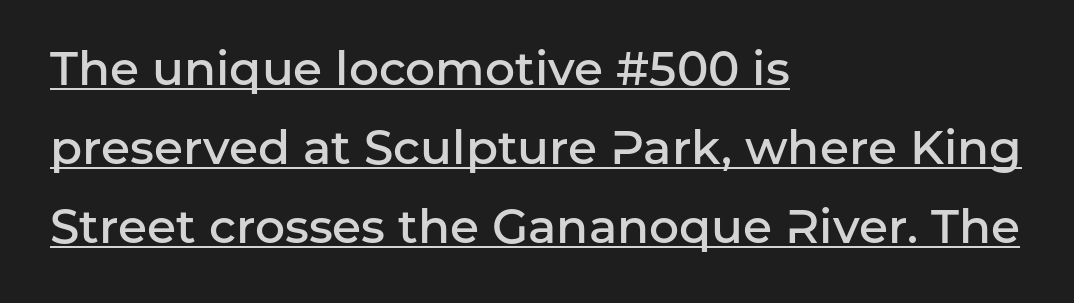
Q: Is the text bold? A: Semi-bold.
Q: Is the text italic (slanted)? A: No, it is upright.
Q: Is the typeface a serif or a sans-serif typeface? A: Sans-serif.
Q: Is the text underlined? A: Yes.
Q: How is the paragraph aligned? A: Left-aligned.
Q: Is the spacing between letters normal or unusually wide? A: Normal.
Q: Is the spacing between lines tight, normal or loose? A: Normal.
Q: Width (condensed, normal, or wide)? A: Normal.
Q: Stroke contrast? A: Low.
Q: x-height? A: Medium.
Q: Monospaced? A: No.
